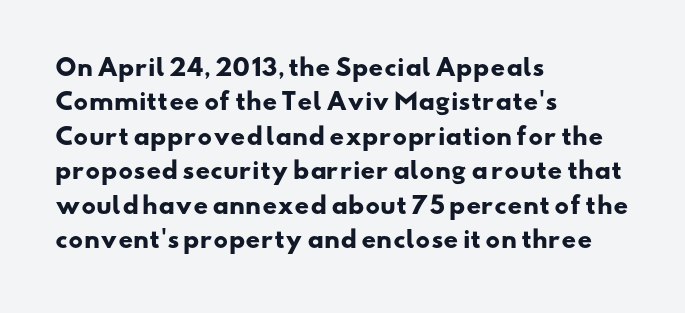
{"bold": "yes", "underline": "no", "align": "left", "line_spacing": "normal", "line_spacing_ratio": 1.5, "letter_spacing": "normal", "letter_spacing_em": 0.0, "glyph_px": 23}
